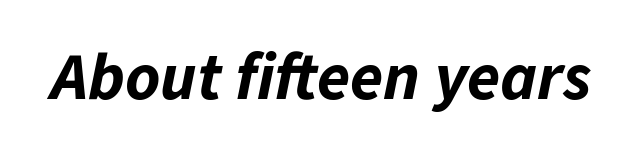
Q: Is the text bold? A: Yes.
Q: Is the text italic (slanted)? A: Yes, it leans right by about 11 degrees.
Q: Is the text underlined? A: No.
Q: Is the spacing between letters normal or unusually wide? A: Normal.
Q: Width (condensed, normal, or wide)? A: Normal.
Q: Stroke contrast? A: Low.
Q: x-height? A: Medium.
Q: Monospaced? A: No.
